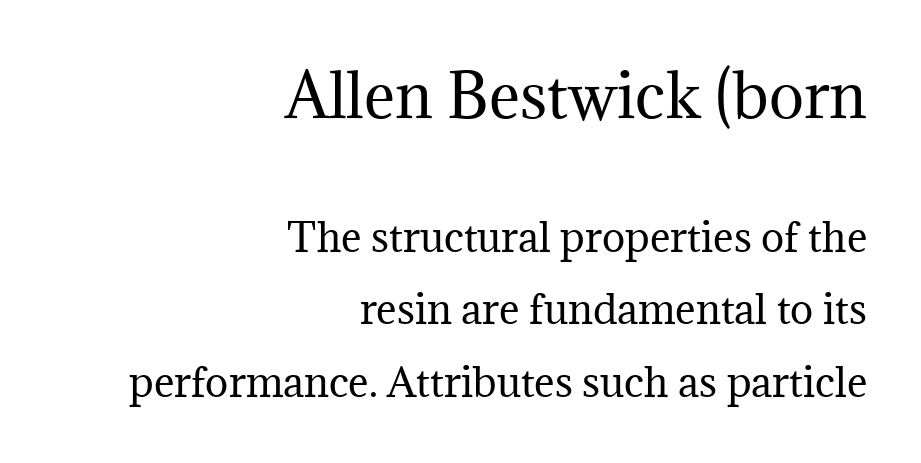
{"serif": "yes", "italic": "no", "bold": "no", "weight": "regular", "width": "normal", "stroke_contrast": "medium", "x_height": "medium", "monospaced": "no", "underline": "no", "align": "right", "line_spacing_ratio": 1.85, "letter_spacing": "normal", "letter_spacing_em": 0.0, "larger_block": "first", "size_ratio": 1.51, "glyph_px": 59}
